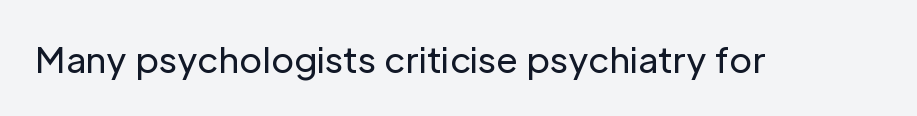
{"serif": "no", "italic": "no", "bold": "no", "weight": "regular", "width": "normal", "stroke_contrast": "low", "x_height": "medium", "monospaced": "no", "underline": "no", "letter_spacing": "normal", "letter_spacing_em": 0.0, "glyph_px": 35}
